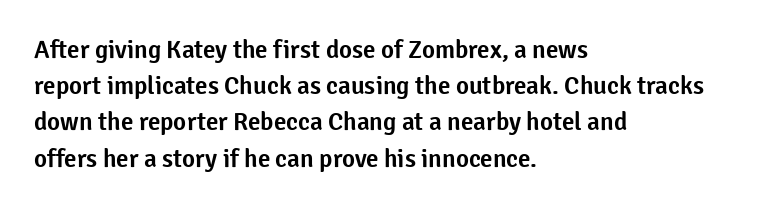
Q: Is the text italic (slanted)? A: No, it is upright.
Q: Is the text underlined? A: No.
Q: How is the paragraph aligned? A: Left-aligned.
Q: Is the spacing between letters normal or unusually wide? A: Normal.
Q: Is the spacing between lines tight, normal or loose? A: Normal.
